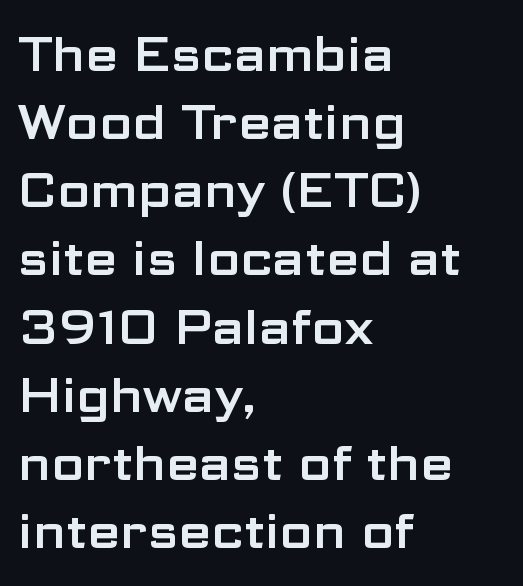
{"serif": "no", "italic": "no", "width": "wide", "stroke_contrast": "low", "x_height": "medium", "monospaced": "no", "underline": "no", "align": "left", "line_spacing": "normal", "line_spacing_ratio": 1.42, "letter_spacing": "normal", "letter_spacing_em": 0.0, "glyph_px": 48}
